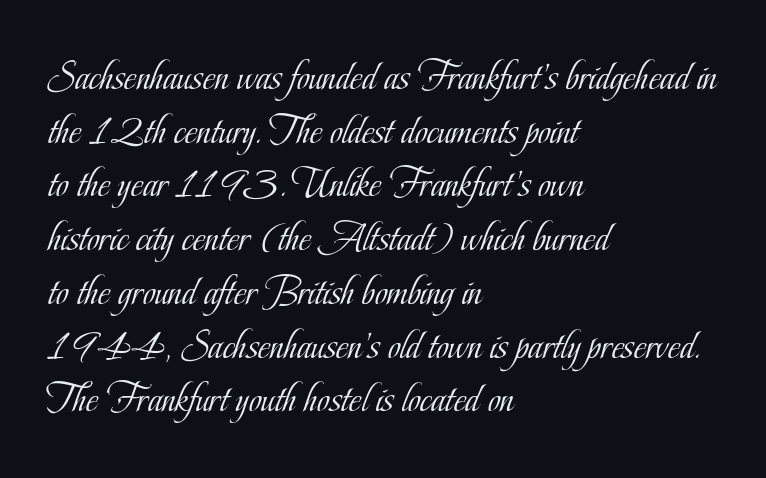
{"serif": "yes", "bold": "no", "weight": "light", "width": "condensed", "stroke_contrast": "low", "x_height": "small", "monospaced": "no", "underline": "no", "align": "left", "line_spacing": "normal", "line_spacing_ratio": 1.25, "letter_spacing": "normal", "letter_spacing_em": 0.0, "glyph_px": 43}
